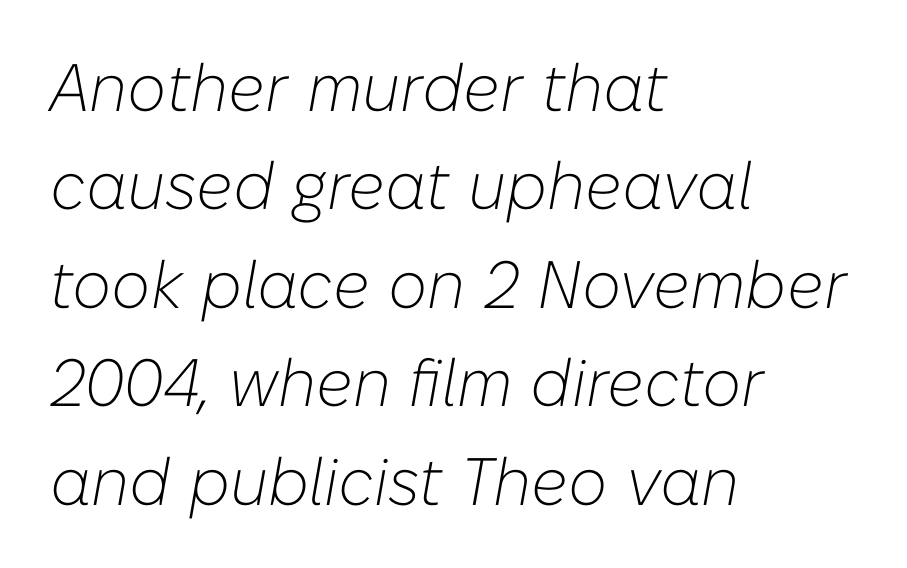
The image shows 67 px light type, italic (leaning right); set left-aligned, normal line spacing (1.47x), normal letter spacing, not underlined; low stroke contrast and a medium x-height.
